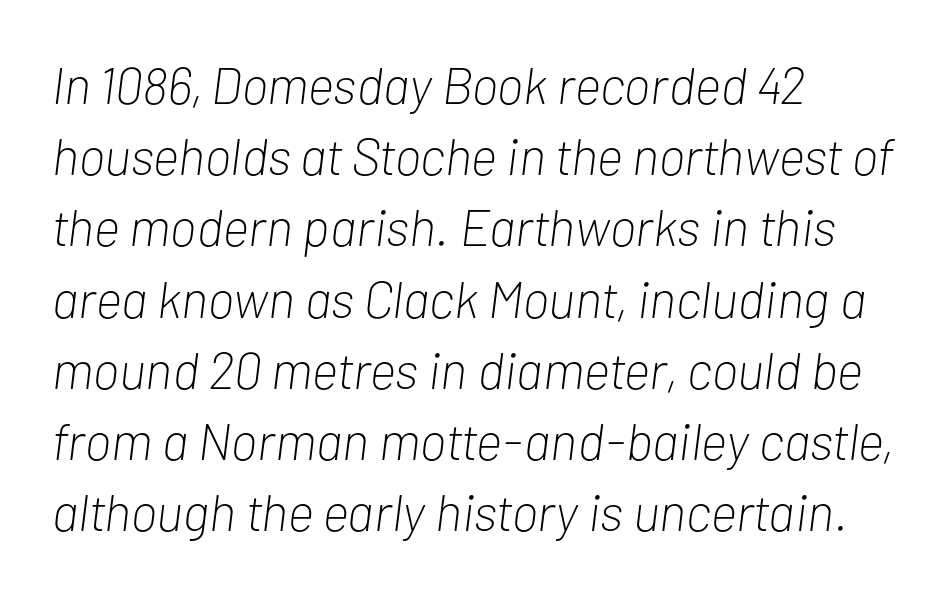
The image shows 52 px light, condensed type, italic (leaning right); set left-aligned, normal line spacing (1.37x), normal letter spacing, not underlined; low stroke contrast and a medium x-height.
